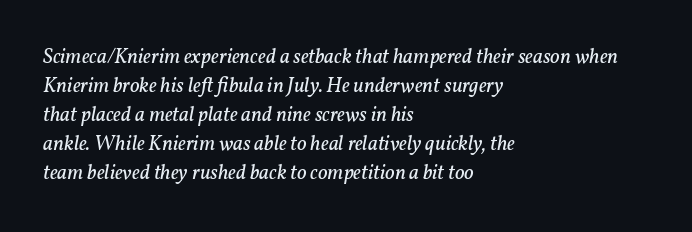
{"italic": "yes", "lean": "right", "slant_degrees": 11, "bold": "no", "underline": "no", "align": "left", "line_spacing": "normal", "line_spacing_ratio": 1.38, "letter_spacing": "normal", "letter_spacing_em": 0.0, "glyph_px": 21}
